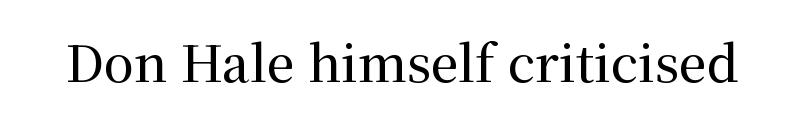
{"serif": "yes", "italic": "no", "width": "normal", "stroke_contrast": "medium", "x_height": "medium", "monospaced": "no", "underline": "no", "letter_spacing": "normal", "letter_spacing_em": 0.0, "glyph_px": 50}
